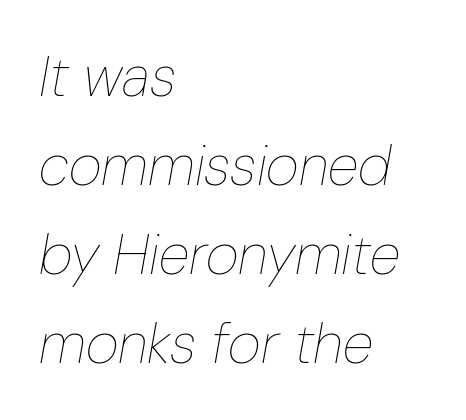
{"italic": "yes", "lean": "right", "slant_degrees": 10, "bold": "no", "weight": "thin", "width": "condensed", "stroke_contrast": "low", "x_height": "medium", "monospaced": "no", "underline": "no", "align": "left", "line_spacing": "normal", "line_spacing_ratio": 1.56, "letter_spacing": "normal", "letter_spacing_em": 0.0, "glyph_px": 57}
